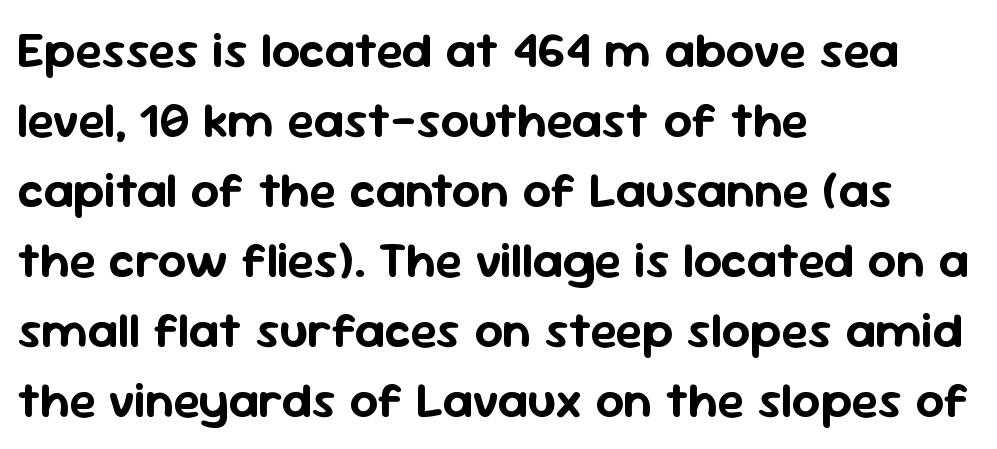
The text was rendered using a sans face with plain stroke endings. The tracking reads as untouched default to a designer's eye. Rows of type keep a routine distance in the vertical direction. A roman cut, with each character standing at attention. Here the designer chose a conventional face with non-uniform glyph widths.
